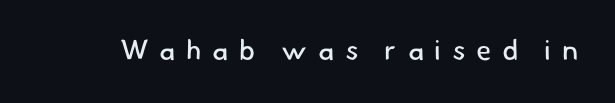
Decoration check: the copy has no underline. These lines have a slow, spaced-out rhythm from letter to letter. You could not count columns in this text — the font is proportionally spaced. Weight: not bold — regular or lighter. Type style note: lacks serifs.
